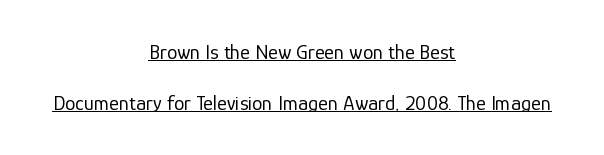
{"italic": "no", "bold": "no", "underline": "yes", "align": "center", "line_spacing": "loose", "line_spacing_ratio": 2.42, "letter_spacing": "normal", "letter_spacing_em": 0.0, "glyph_px": 21}
